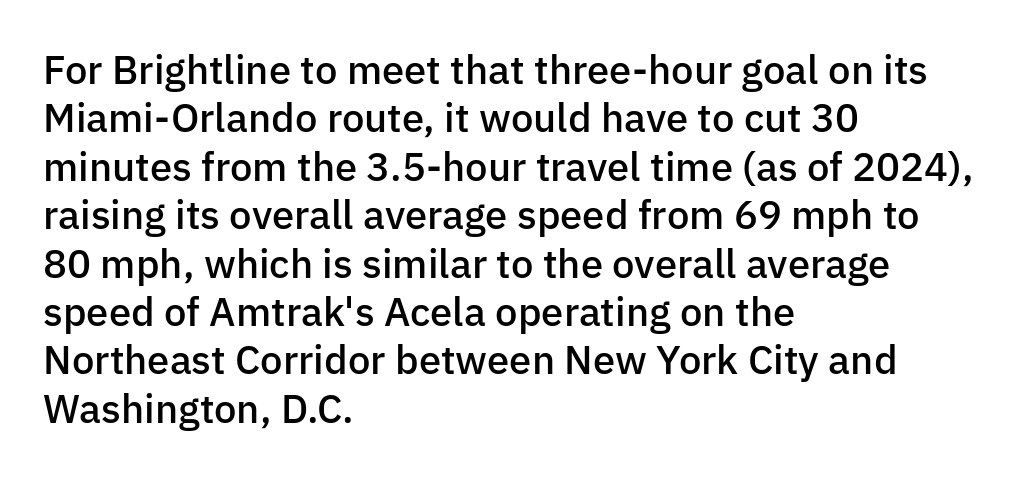
The image shows 40 px semibold sans-serif type, upright; set left-aligned, line spacing 1.21x, normal letter spacing, not underlined; low stroke contrast and a medium x-height.
